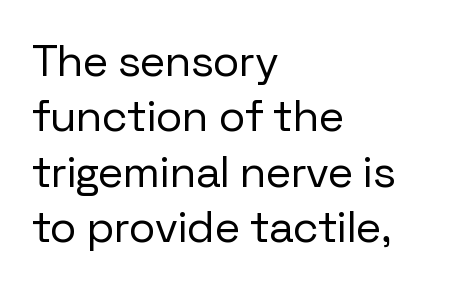
{"serif": "no", "italic": "no", "bold": "no", "weight": "regular", "width": "normal", "stroke_contrast": "low", "x_height": "medium", "monospaced": "no", "underline": "no", "align": "left", "line_spacing": "normal", "line_spacing_ratio": 1.26, "letter_spacing": "normal", "letter_spacing_em": 0.0, "glyph_px": 44}
